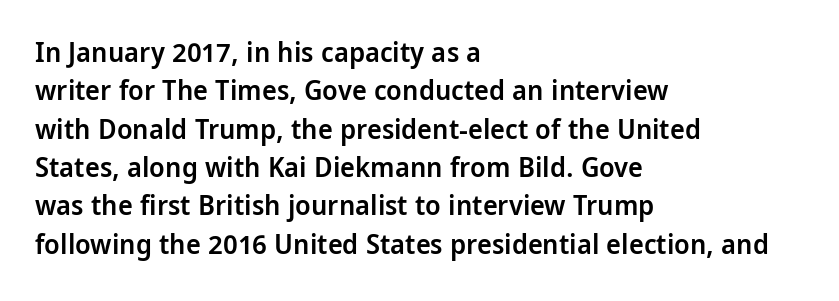
{"serif": "no", "italic": "no", "bold": "semi", "weight": "semibold", "width": "condensed", "stroke_contrast": "low", "x_height": "large", "monospaced": "no", "underline": "no", "align": "left", "line_spacing": "normal", "line_spacing_ratio": 1.37, "letter_spacing": "normal", "letter_spacing_em": 0.0, "glyph_px": 28}
